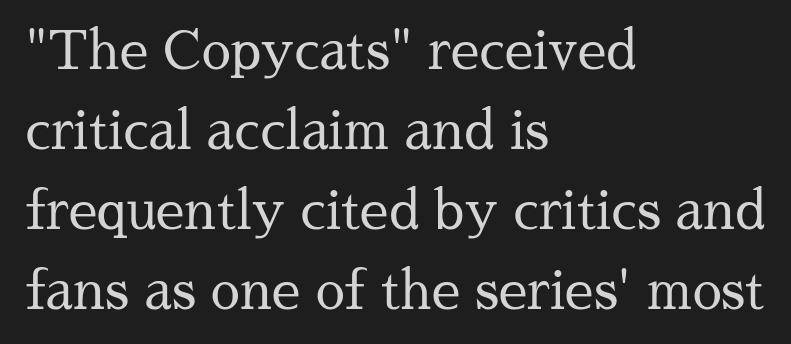
{"serif": "yes", "italic": "no", "bold": "no", "weight": "regular", "width": "normal", "stroke_contrast": "medium", "x_height": "medium", "monospaced": "no", "underline": "no", "align": "left", "line_spacing": "normal", "line_spacing_ratio": 1.54, "letter_spacing": "normal", "letter_spacing_em": 0.0, "glyph_px": 52}
